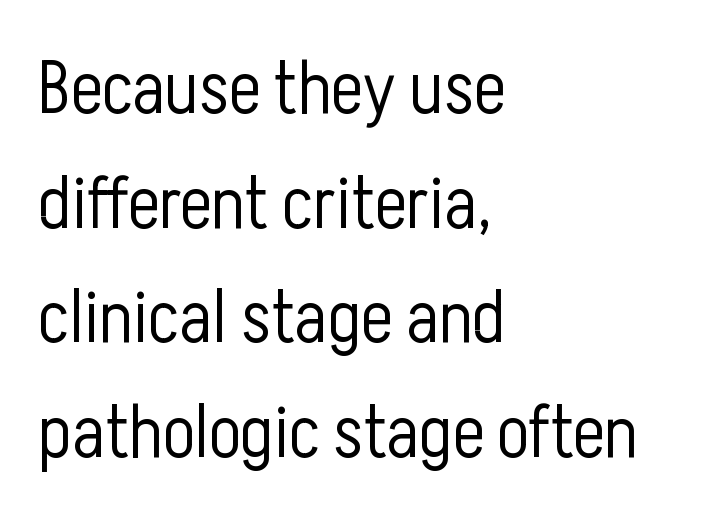
The image shows 75 px light, condensed sans-serif type, upright; set left-aligned, normal line spacing (1.53x), normal letter spacing, not underlined; low stroke contrast and a medium x-height.
